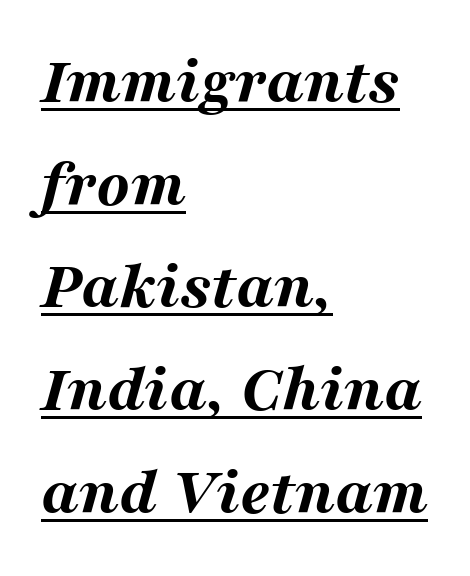
The image shows 68 px bold, wide type, italic (leaning right); set left-aligned, normal line spacing (1.51x), normal letter spacing, underlined; medium stroke contrast and a medium x-height.
